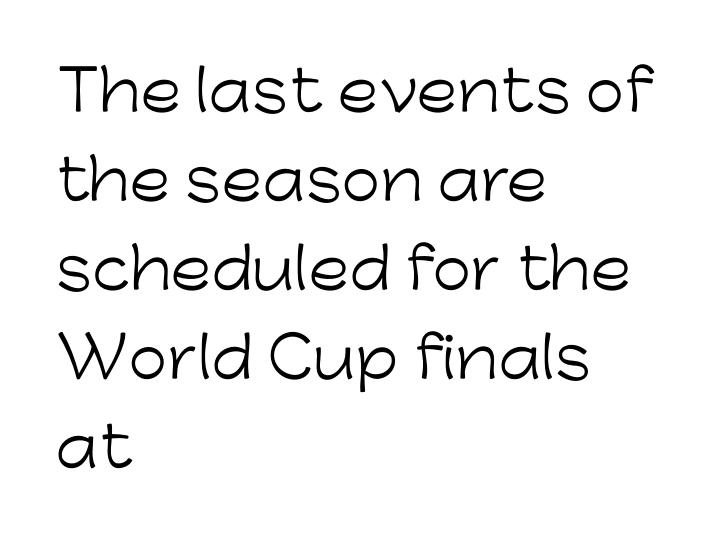
The image shows 56 px light sans-serif type, upright; set left-aligned, normal line spacing (1.59x), normal letter spacing, not underlined; low stroke contrast and a medium x-height.
